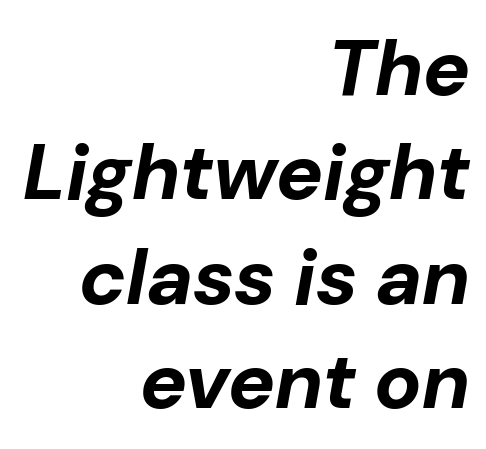
This sample has the flowing, uneven cadence of proportional lettering. This is oblique type, the kind used for emphasis or titles. Honestly, there is no underline to notice here at all. Tracking value appears to be zero — textbook default spacing. The leading is moderate, giving the passage an even texture.
